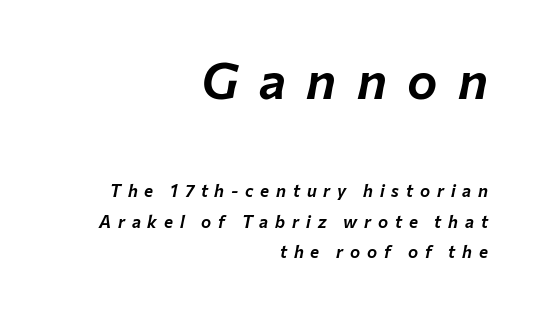
Q: Is the text italic (slanted)? A: Yes, it leans right by about 12 degrees.
Q: Is the text underlined? A: No.
Q: How is the paragraph aligned? A: Right-aligned.
Q: Is the spacing between letters normal or unusually wide? A: Unusually wide.
Q: Which block of text is set in a larger size, the first (top) or the second (bottom)? A: The first (top) one.
Q: Width (condensed, normal, or wide)? A: Normal.
Q: Stroke contrast? A: Low.
Q: x-height? A: Medium.
Q: Monospaced? A: No.
